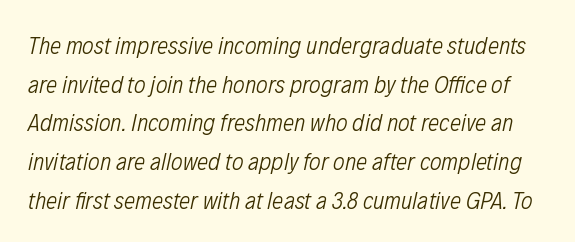
Evenly set lines give the paragraph a standard silhouette. The letters are slanted; this is an italic face. Does extra space separate the letters? No, they use regular spacing. The baseline area is clear.
